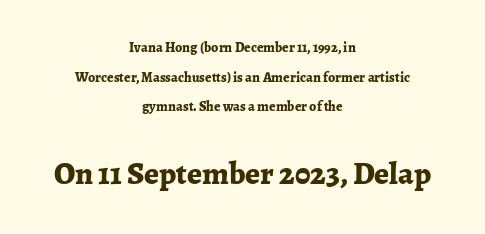
Q: Is the text bold? A: Yes.
Q: Is the text italic (slanted)? A: No, it is upright.
Q: Is the typeface a serif or a sans-serif typeface? A: Serif.
Q: Is the text underlined? A: No.
Q: How is the paragraph aligned? A: Centered.
Q: Is the spacing between letters normal or unusually wide? A: Normal.
Q: Is the spacing between lines tight, normal or loose? A: Loose.
Q: Which block of text is set in a larger size, the first (top) or the second (bottom)? A: The second (bottom) one.
Q: Width (condensed, normal, or wide)? A: Normal.
Q: Stroke contrast? A: Low.
Q: x-height? A: Medium.
Q: Monospaced? A: No.
